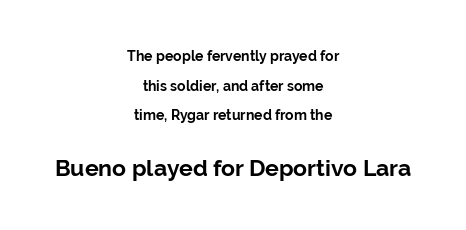
The image shows 23 px bold type, upright; set centered, loose line spacing (2.11x), normal letter spacing, not underlined; the second (bottom) block is 1.64x larger.
